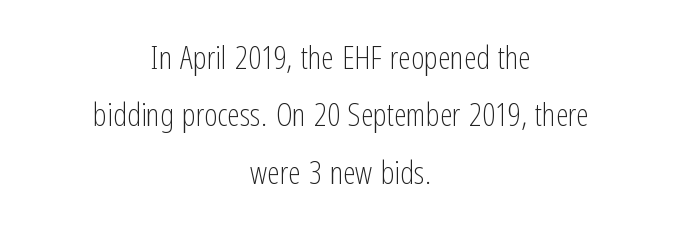
{"serif": "no", "italic": "no", "bold": "no", "weight": "light", "width": "condensed", "stroke_contrast": "low", "x_height": "medium", "monospaced": "no", "underline": "no", "align": "center", "line_spacing_ratio": 1.79, "letter_spacing": "normal", "letter_spacing_em": 0.0, "glyph_px": 32}
